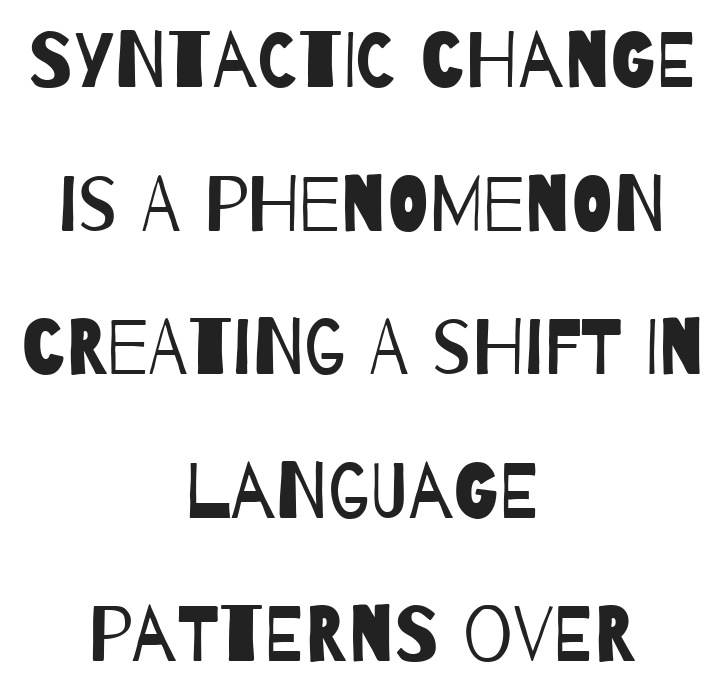
Are there feet on the stems? There aren't — it's a sans. A quiet, ordinary-to-light weight characterises the typeface. Nobody drew a line under any word here. This sample has the flowing, uneven cadence of proportional lettering. Inter-character spacing is left at the font's built-in metrics.
